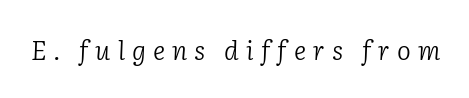
The glyphs look as if they've been sheared to an angle. No chunkiness to these letters — they're not bold. The tracking jumps out immediately: characters are airy and widely separated. Check under the words: just untouched page.
